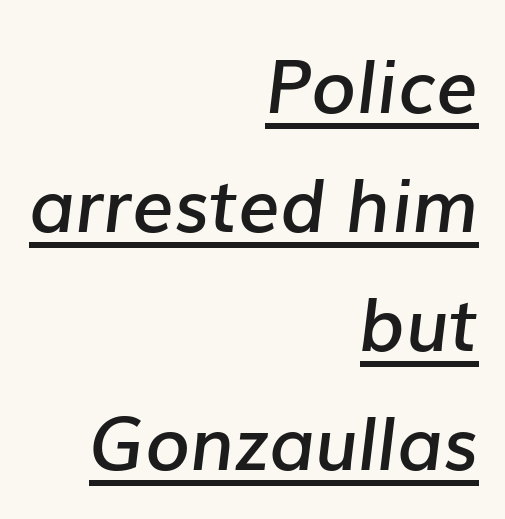
{"italic": "yes", "lean": "right", "slant_degrees": 7, "bold": "semi", "weight": "semibold", "width": "normal", "stroke_contrast": "low", "x_height": "medium", "monospaced": "no", "underline": "yes", "align": "right", "line_spacing": "normal", "line_spacing_ratio": 1.63, "letter_spacing": "normal", "letter_spacing_em": 0.0, "glyph_px": 73}
